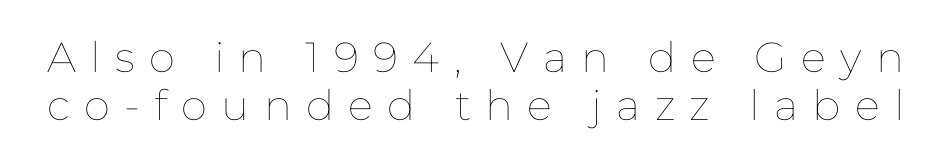
The image shows 42 px thin type, upright; set tight line spacing (1.14x), unusually wide letter spacing (+0.34 em), not underlined; low stroke contrast and a medium x-height.
